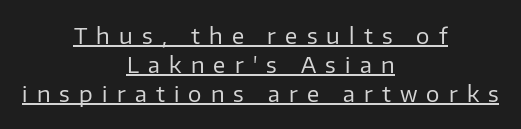
{"italic": "no", "bold": "no", "underline": "yes", "align": "center", "line_spacing": "normal", "line_spacing_ratio": 1.38, "letter_spacing": "wide", "letter_spacing_em": 0.44, "glyph_px": 21}
